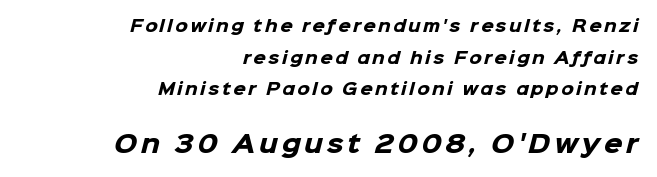
{"bold": "yes", "underline": "no", "align": "right", "line_spacing": "loose", "line_spacing_ratio": 1.97, "larger_block": "second", "size_ratio": 1.5, "glyph_px": 24}
